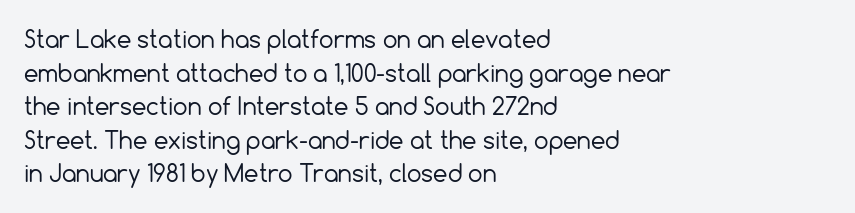
What stands out about the letter spacing? Nothing — it is the standard amount. Type without underlining. You can tell it's not italic because the verticals are truly vertical. Is there much room between lines? A standard amount, neither cramped nor airy.
